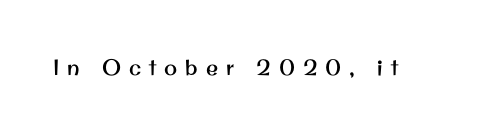
The image shows 22 px text type, upright; set unusually wide letter spacing (+0.36 em), not underlined.
